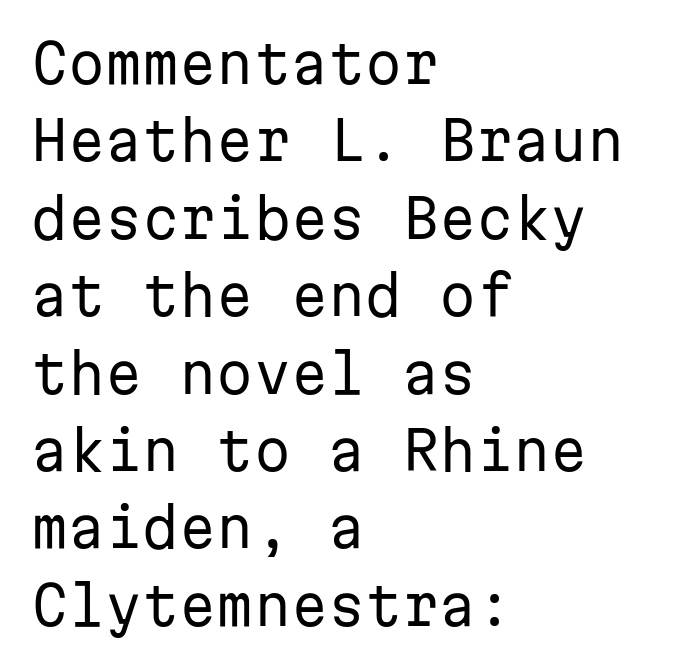
Clear beneath every line of the passage. Looks like terminal output: every glyph gets an equal slot. Compared with typical body copy, the letter spacing here is the same. Nope, no serifs anywhere on these letters. Rows of type keep a routine distance in the vertical direction. No extra ink here — the face is not bold.
